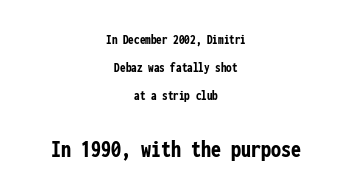
{"italic": "no", "bold": "yes", "underline": "no", "align": "center", "line_spacing": "loose", "line_spacing_ratio": 2.01, "letter_spacing": "normal", "letter_spacing_em": 0.0, "larger_block": "second", "size_ratio": 1.79, "glyph_px": 25}
